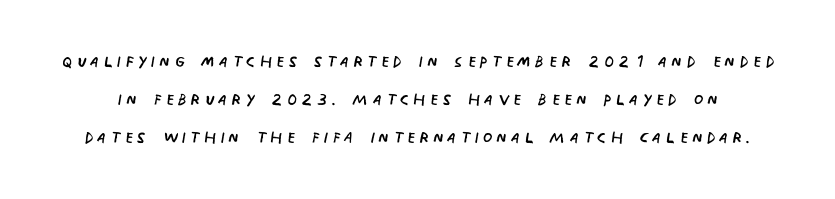
The image shows 22 px text type; set line spacing 1.72x, not underlined.
